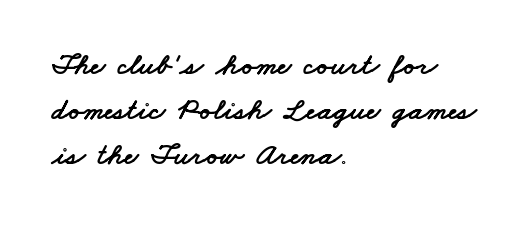
If you measured baseline to baseline, you'd find a middling distance. Looks like regular typesetting: each glyph gets only the width it needs. Unlike a traditional serif, this face leaves its strokes unadorned. Between one letter and the next there's only the usual sliver of space. Horizontally, the lines are justified to the leading edge only. No word sits above an underline.
